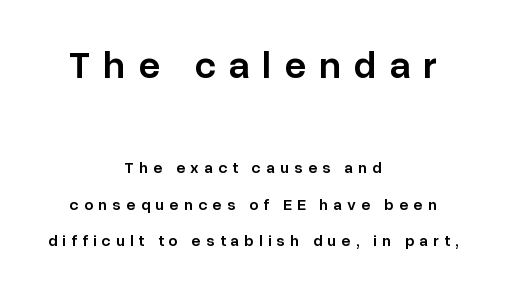
The image shows 39 px semibold sans-serif type, upright; set centered, loose line spacing (2.28x), unusually wide letter spacing (+0.33 em), not underlined; the first (top) block is 2.44x larger; low stroke contrast and a medium x-height.
